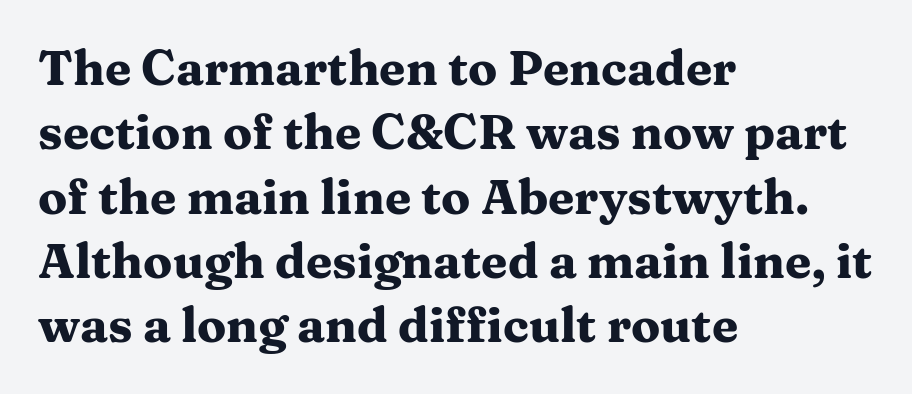
The space directly below the letters is spotless. This sample uses an upright cut, with every glyph sitting square on the baseline. Looks like regular typesetting: each glyph gets only the width it needs. Weight check: bold — yes, fully. Each line starts at the same left margin while the right side varies.
